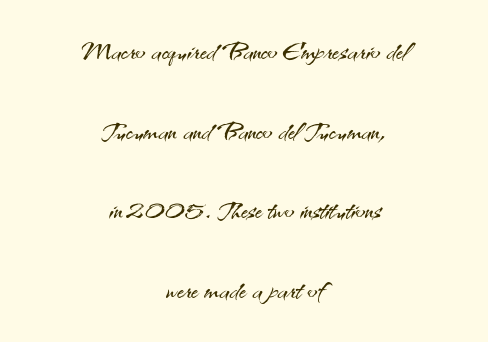
The lines in this sample share a center point and differ in where they start and stop. I'd call this a sans setting — the letters go barefoot. Weight: in the light-to-regular range. Spacing between characters is what you'd get straight out of the box. Has an underline been added? It has not.
